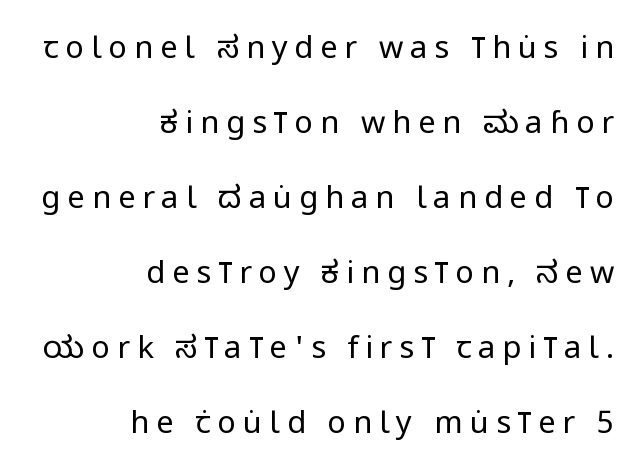
{"serif": "no", "italic": "no", "bold": "no", "weight": "regular", "width": "condensed", "stroke_contrast": "low", "x_height": "large", "monospaced": "no", "underline": "no", "align": "right", "line_spacing": "loose", "line_spacing_ratio": 2.42, "letter_spacing": "wide", "letter_spacing_em": 0.22, "glyph_px": 31}
